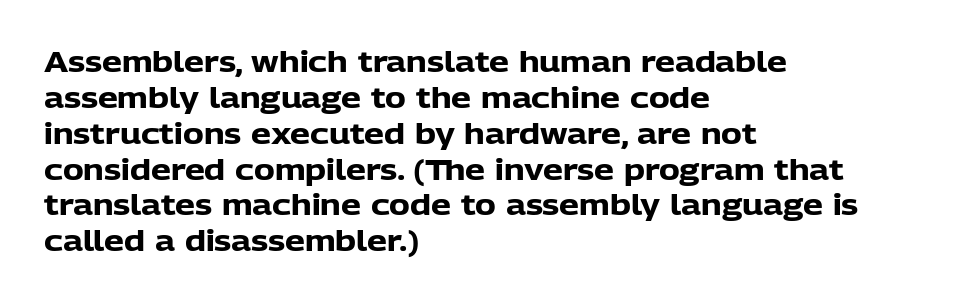
{"serif": "no", "italic": "no", "bold": "yes", "weight": "heavy", "width": "normal", "stroke_contrast": "low", "x_height": "medium", "monospaced": "no", "underline": "no", "align": "left", "line_spacing": "normal", "line_spacing_ratio": 1.28, "letter_spacing": "normal", "letter_spacing_em": 0.0, "glyph_px": 28}
